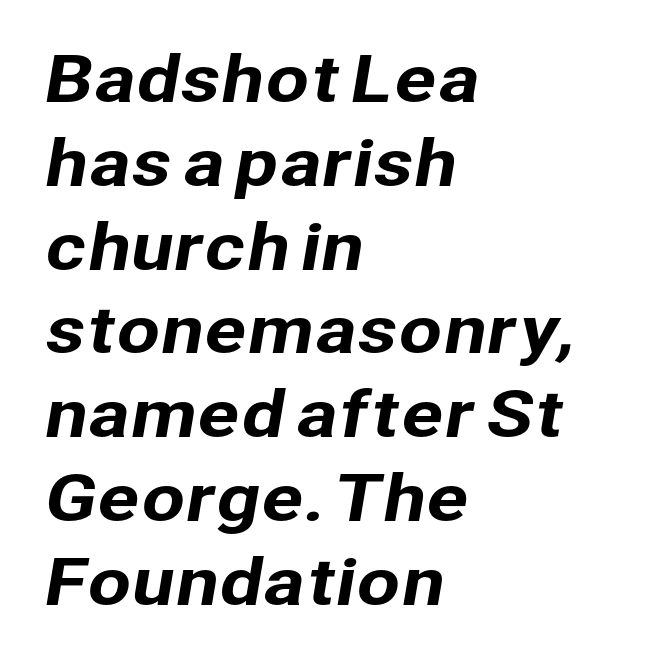
The zone under the glyphs is completely vacant. Look at the bottom of the vertical strokes: they stop flat, with no serifs. Each line starts at the same left margin while the right side varies. This sample has the flowing, uneven cadence of proportional lettering. The face used here is rendered with its standard letterfit. Vertical spacing — default.
